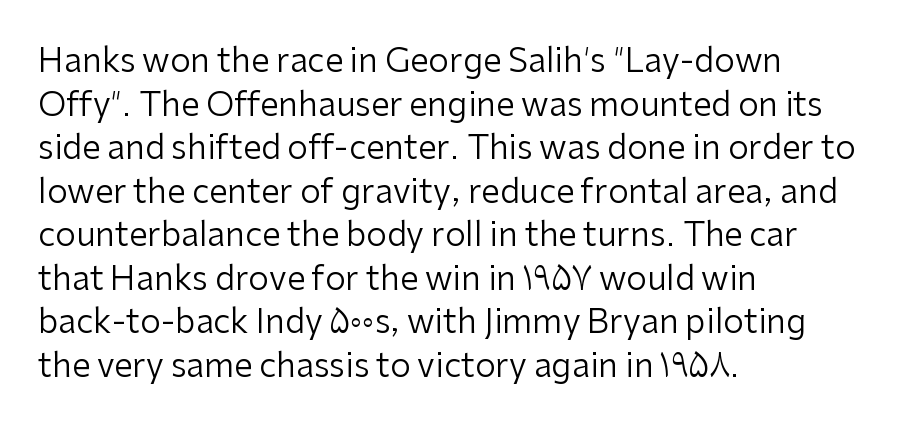
The image shows 33 px regular-weight sans-serif type, upright; set left-aligned, normal line spacing (1.32x), normal letter spacing, not underlined; low stroke contrast and a medium x-height.
